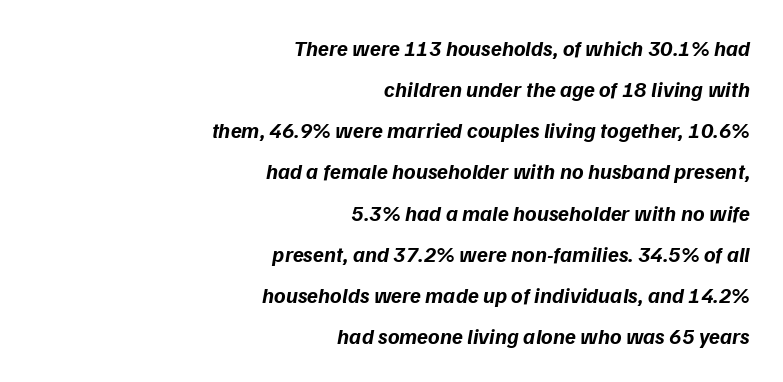
Q: Is the text bold? A: Yes.
Q: Is the text italic (slanted)? A: Yes, it leans right by about 9 degrees.
Q: Is the text underlined? A: No.
Q: How is the paragraph aligned? A: Right-aligned.
Q: Is the spacing between letters normal or unusually wide? A: Normal.
